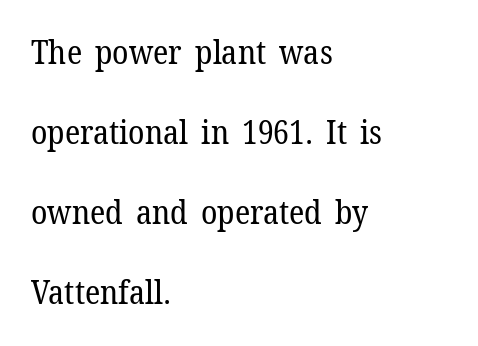
{"serif": "yes", "italic": "no", "bold": "no", "weight": "regular", "width": "normal", "stroke_contrast": "low", "x_height": "medium", "monospaced": "no", "underline": "no", "align": "left", "line_spacing": "loose", "line_spacing_ratio": 2.42, "letter_spacing": "normal", "letter_spacing_em": 0.0, "glyph_px": 33}
